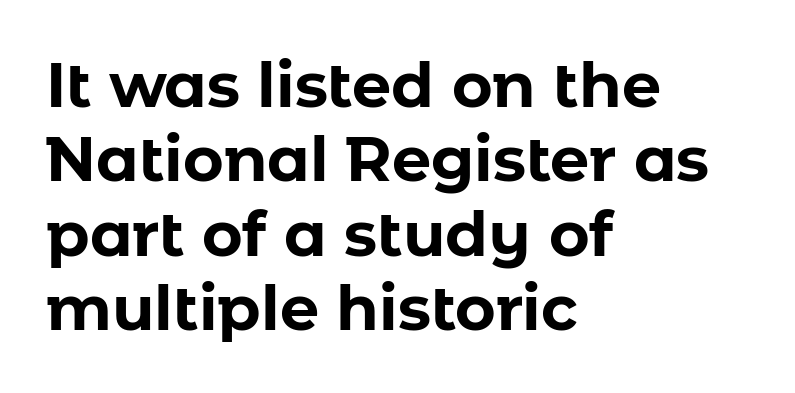
If you drew a ruler down the left edge, every line would touch it. There is no visible air inserted between adjacent glyphs. The font family rendered here belongs to the sans-serif group. Set as a true bold cut, around the 700 mark. No word sits above an underline. Ordinary non-slanted type is in use.
